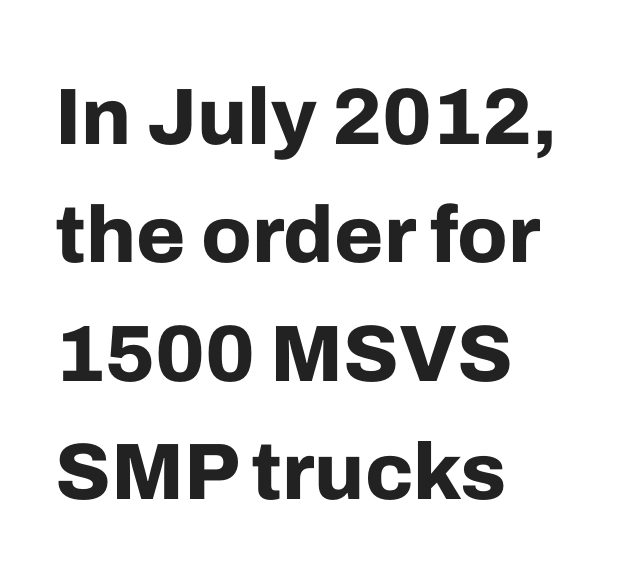
{"serif": "no", "italic": "no", "bold": "yes", "weight": "bold", "width": "normal", "stroke_contrast": "low", "x_height": "medium", "monospaced": "no", "underline": "no", "align": "left", "line_spacing": "normal", "line_spacing_ratio": 1.48, "letter_spacing": "normal", "letter_spacing_em": 0.0, "glyph_px": 80}
